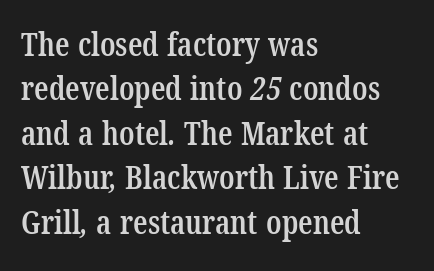
{"serif": "yes", "bold": "semi", "weight": "semibold", "width": "condensed", "stroke_contrast": "low", "x_height": "medium", "monospaced": "no", "underline": "no", "align": "left", "line_spacing": "normal", "line_spacing_ratio": 1.39, "letter_spacing": "normal", "letter_spacing_em": 0.0, "glyph_px": 32}
